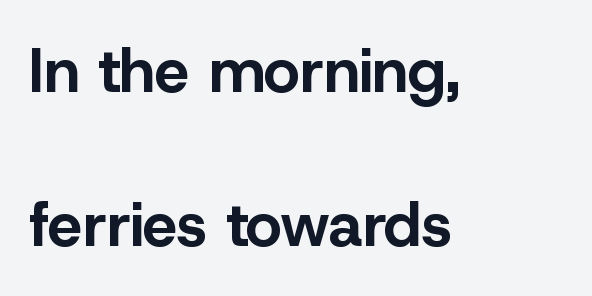
Q: Is the text bold? A: Yes.
Q: Is the text italic (slanted)? A: No, it is upright.
Q: Is the typeface a serif or a sans-serif typeface? A: Sans-serif.
Q: Is the text underlined? A: No.
Q: How is the paragraph aligned? A: Left-aligned.
Q: Is the spacing between letters normal or unusually wide? A: Normal.
Q: Is the spacing between lines tight, normal or loose? A: Loose.
Q: Width (condensed, normal, or wide)? A: Normal.
Q: Stroke contrast? A: Low.
Q: x-height? A: Medium.
Q: Monospaced? A: No.
